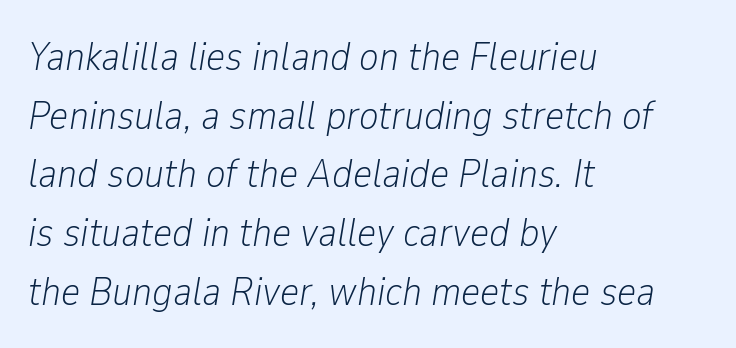
Summary of vertical rhythm: regular, with standard interline spacing. Plain, unruled lines of type. The font's italic variant was chosen for this text. Spacing verdict: proportional, widths tailored to each character. In terms of letterspacing, this is plain default setting.
